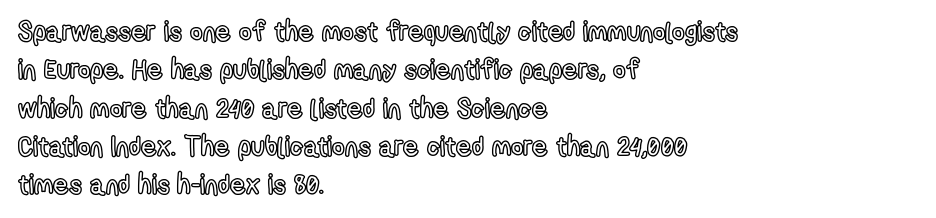
{"italic": "no", "underline": "no", "align": "left", "line_spacing": "normal", "line_spacing_ratio": 1.42, "letter_spacing": "normal", "letter_spacing_em": 0.0, "glyph_px": 27}
